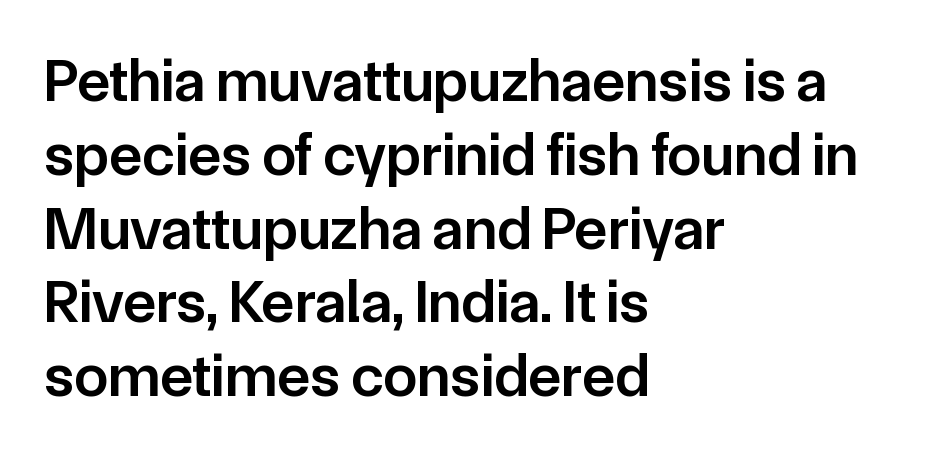
The image shows 61 px semibold sans-serif type, upright; set left-aligned, line spacing 1.21x, normal letter spacing, not underlined; low stroke contrast and a medium x-height.
